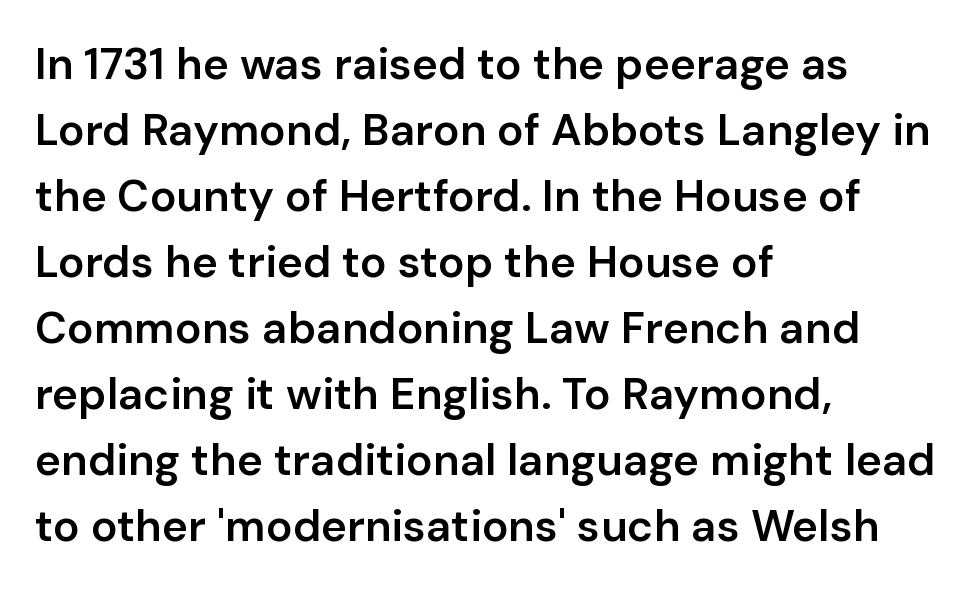
{"serif": "no", "italic": "no", "bold": "semi", "weight": "semibold", "width": "normal", "stroke_contrast": "low", "x_height": "medium", "monospaced": "no", "underline": "no", "align": "left", "line_spacing": "normal", "line_spacing_ratio": 1.5, "letter_spacing": "normal", "letter_spacing_em": 0.0, "glyph_px": 44}
